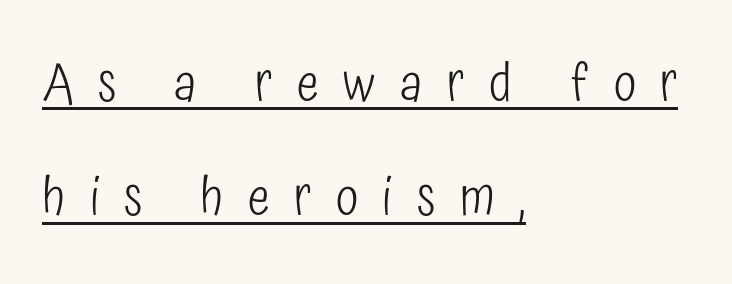
Notice how a bar underscores the lettering throughout. How are the letters spaced? Widely, with obvious added tracking. This sample uses a sans-serif face. A typesetter would call this proportional, since set widths differ per character.
